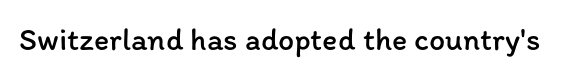
The image shows 32 px regular-weight type, upright; set normal letter spacing, not underlined; low stroke contrast and a medium x-height.
